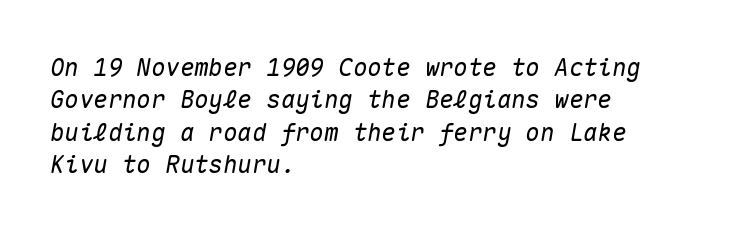
Q: Is the text italic (slanted)? A: Yes, it leans right by about 10 degrees.
Q: Is the text underlined? A: No.
Q: How is the paragraph aligned? A: Left-aligned.
Q: Is the spacing between letters normal or unusually wide? A: Normal.
Q: Is the spacing between lines tight, normal or loose? A: Normal.
